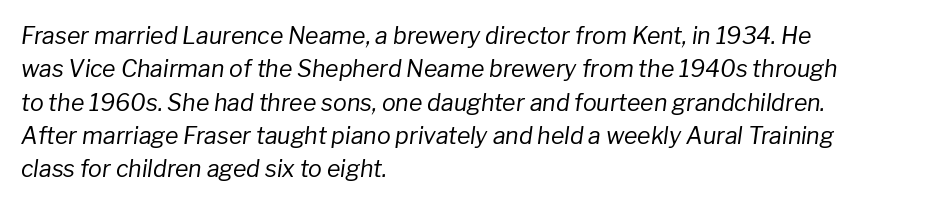
The image shows 23 px text type, italic (leaning right); set left-aligned, normal line spacing (1.45x), normal letter spacing, not underlined.
